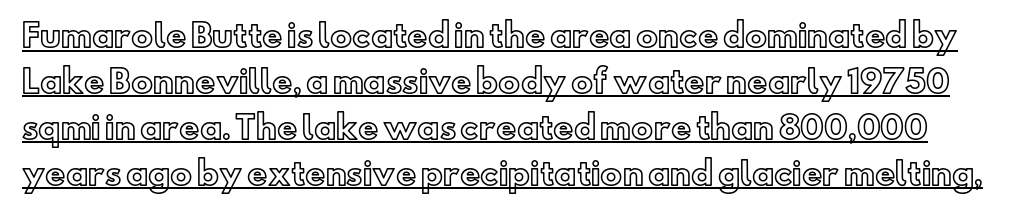
The image shows 31 px text type, upright; set normal line spacing (1.48x), normal letter spacing, underlined; a small x-height.
